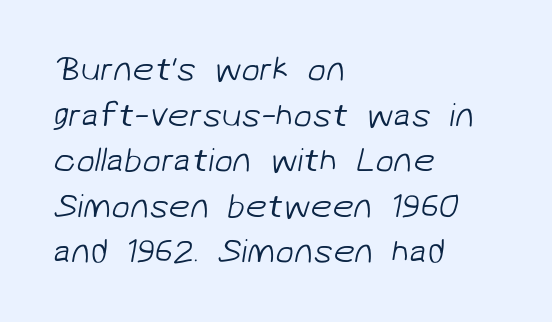
The image shows 34 px light sans-serif type; set left-aligned, normal line spacing (1.34x), normal letter spacing, not underlined; low stroke contrast and a medium x-height.
